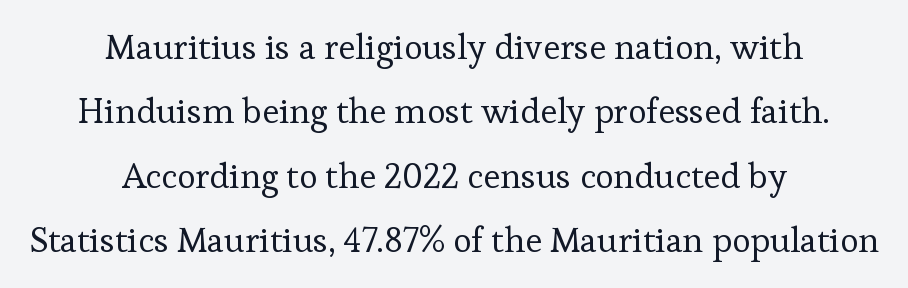
The gaps between neighbouring characters are ordinary and unremarkable. Ink coverage per letter is moderate at most. Line starts and ends both wander, symmetrically. Tall strokes in this sample are plumb rather than angled.
